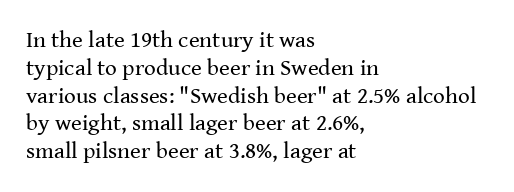
{"italic": "no", "bold": "no", "underline": "no", "align": "left", "line_spacing_ratio": 1.21, "letter_spacing": "normal", "letter_spacing_em": 0.0, "glyph_px": 23}
